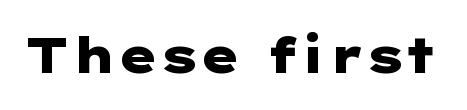
The image shows 49 px heavy, wide sans-serif type, upright; set normal letter spacing, not underlined; low stroke contrast and a medium x-height.
